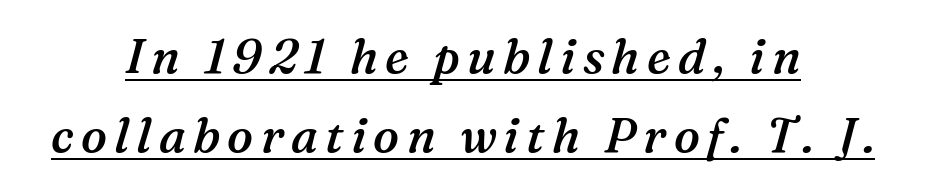
Q: Is the text bold? A: Semi-bold.
Q: Is the text italic (slanted)? A: Yes, it leans right by about 16 degrees.
Q: Is the typeface a serif or a sans-serif typeface? A: Serif.
Q: Is the text underlined? A: Yes.
Q: How is the paragraph aligned? A: Centered.
Q: Is the spacing between lines tight, normal or loose? A: Normal.
Q: Width (condensed, normal, or wide)? A: Normal.
Q: Stroke contrast? A: Medium.
Q: x-height? A: Medium.
Q: Monospaced? A: No.
